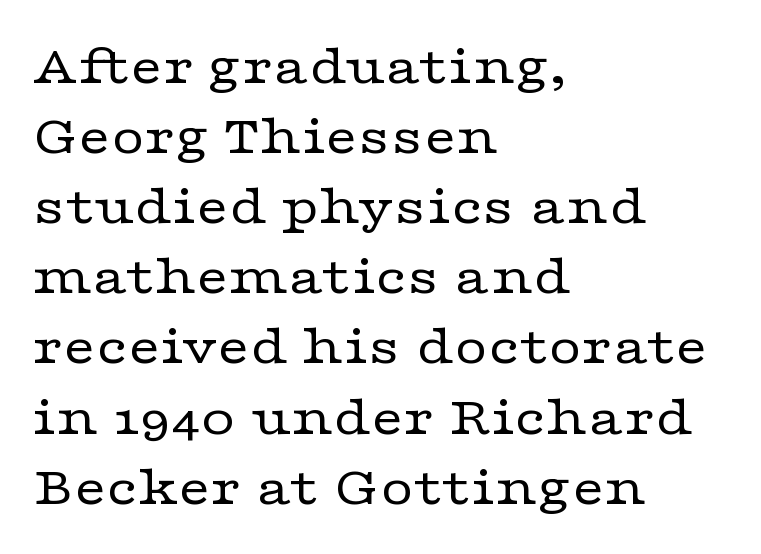
The image shows 57 px regular-weight, wide serif type, upright; set left-aligned, line spacing 1.23x, normal letter spacing, not underlined; low stroke contrast and a medium x-height.
